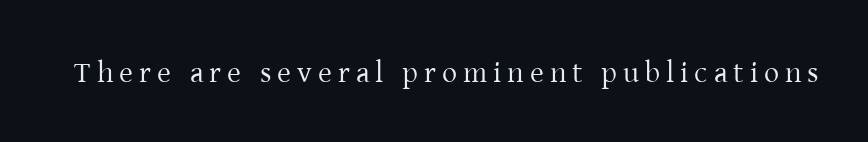
Q: Is the text bold? A: No.
Q: Is the text italic (slanted)? A: No, it is upright.
Q: Is the typeface a serif or a sans-serif typeface? A: Serif.
Q: Is the text underlined? A: No.
Q: Is the spacing between letters normal or unusually wide? A: Unusually wide.
Q: Width (condensed, normal, or wide)? A: Normal.
Q: Stroke contrast? A: Low.
Q: x-height? A: Medium.
Q: Monospaced? A: No.
